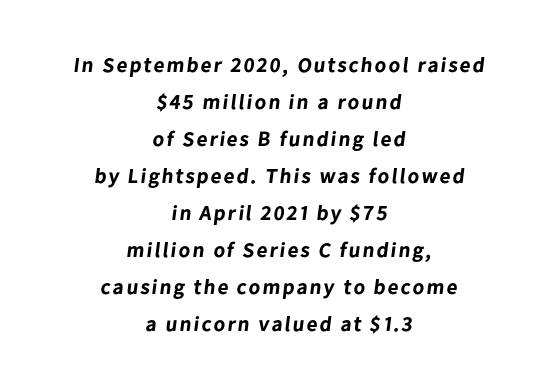
{"bold": "yes", "underline": "no", "align": "center", "line_spacing_ratio": 1.76, "glyph_px": 21}
